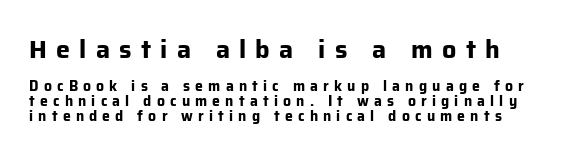
{"italic": "no", "bold": "yes", "underline": "no", "line_spacing": "tight", "line_spacing_ratio": 1.05, "letter_spacing": "wide", "letter_spacing_em": 0.37, "larger_block": "first", "size_ratio": 1.79, "glyph_px": 25}
